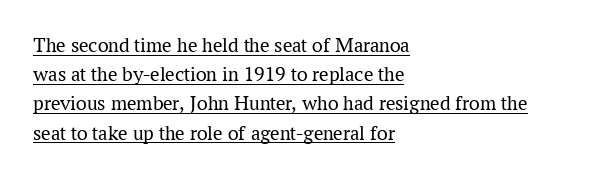
Style check: upright. If you drew a ruler down the left edge, every line would touch it. Each new line begins a customary step beneath the previous one. No chunkiness to these letters — they're not bold. The rendering keeps characters at their native spacing. The lettering is marked with a stroke running underneath it.
